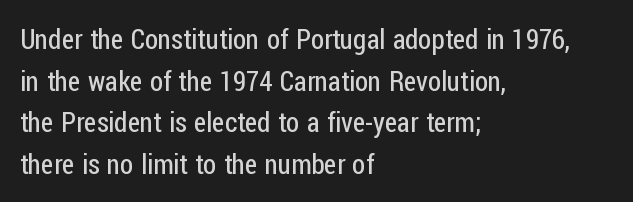
Q: Is the text bold? A: No.
Q: Is the text italic (slanted)? A: No, it is upright.
Q: Is the text underlined? A: No.
Q: How is the paragraph aligned? A: Left-aligned.
Q: Is the spacing between letters normal or unusually wide? A: Normal.
Q: Is the spacing between lines tight, normal or loose? A: Normal.
